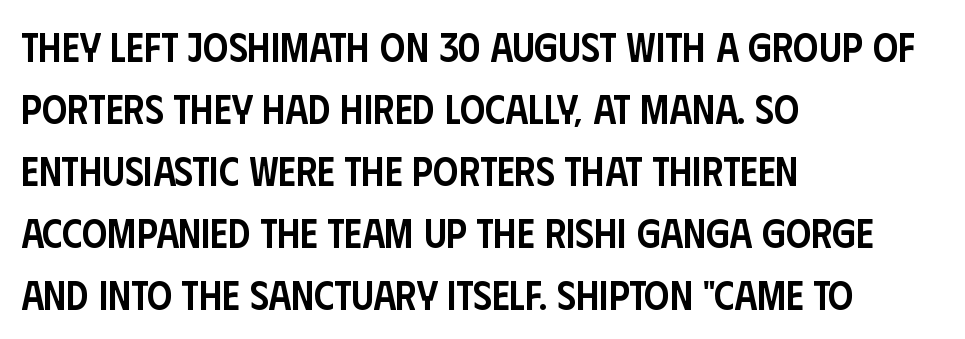
The foot of each line stays bare and open. The letters stand upright; this is a roman face. Does extra space separate the letters? No, they use regular spacing. The vertical gap from one line to the next is medium. The face used here is a sans, in the tradition of grotesques and geometrics. The font is running at a semibold setting, under full bold.
